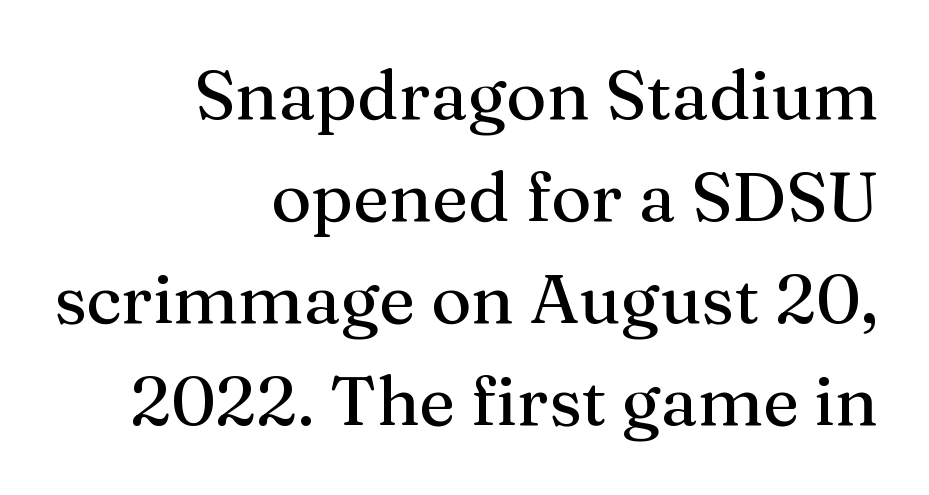
Horizontally, the lines are justified to the trailing edge only. Rows of type keep a routine distance in the vertical direction. Words appear dense and cohesive because spacing is normal. This sample uses an upright cut, with every glyph sitting square on the baseline. Is this a sans? No — the strokes have serifs. The zone under the glyphs is completely vacant.
